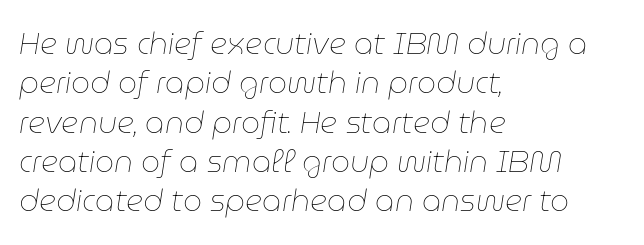
{"italic": "yes", "lean": "right", "slant_degrees": 9, "bold": "no", "weight": "thin", "width": "normal", "stroke_contrast": "low", "x_height": "medium", "monospaced": "no", "underline": "no", "align": "left", "line_spacing": "normal", "line_spacing_ratio": 1.31, "letter_spacing": "normal", "letter_spacing_em": 0.0, "glyph_px": 30}
